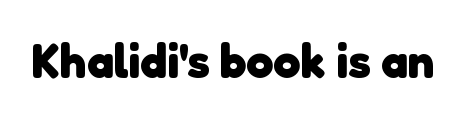
Has an underline been added? It has not. A typesetter would label this face a sans. Is this a fixed-width face? No — the glyphs have proportional, varying widths. A typesetter would call this zero additional tracking. On the weight axis this lands at bold, roughly 700.
